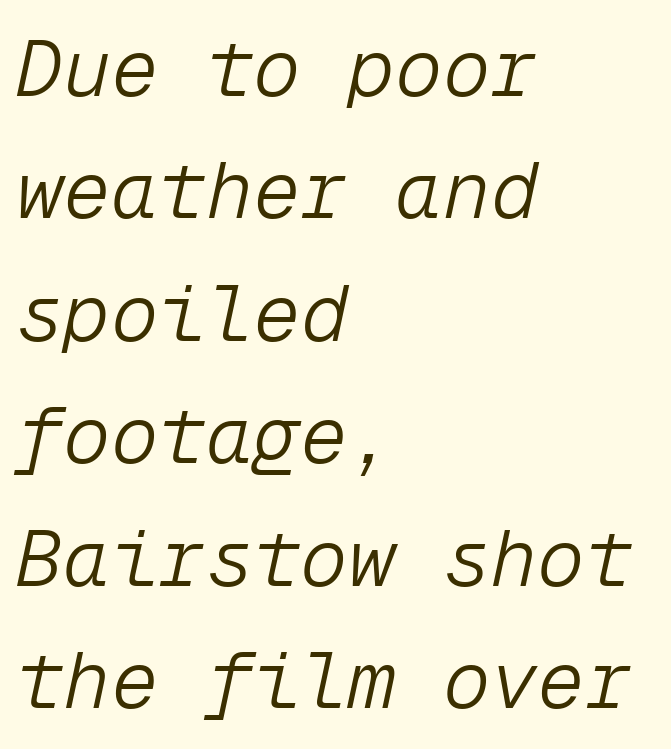
The image shows 79 px light type, italic (leaning right), monospaced; set left-aligned, normal line spacing (1.55x), normal letter spacing, not underlined; low stroke contrast and a medium x-height.
